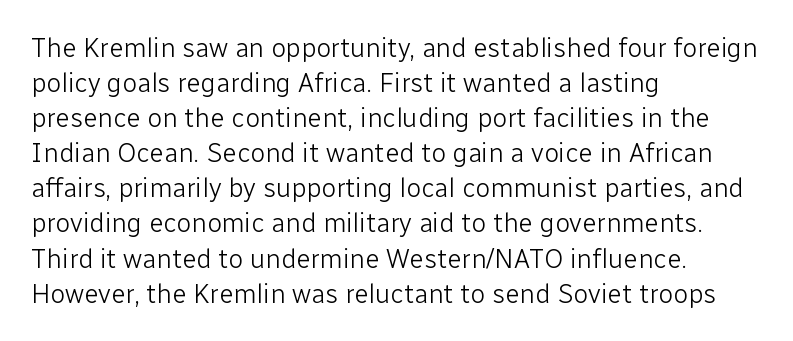
The image shows 27 px text type, upright; set left-aligned, normal line spacing (1.3x), normal letter spacing, not underlined.
